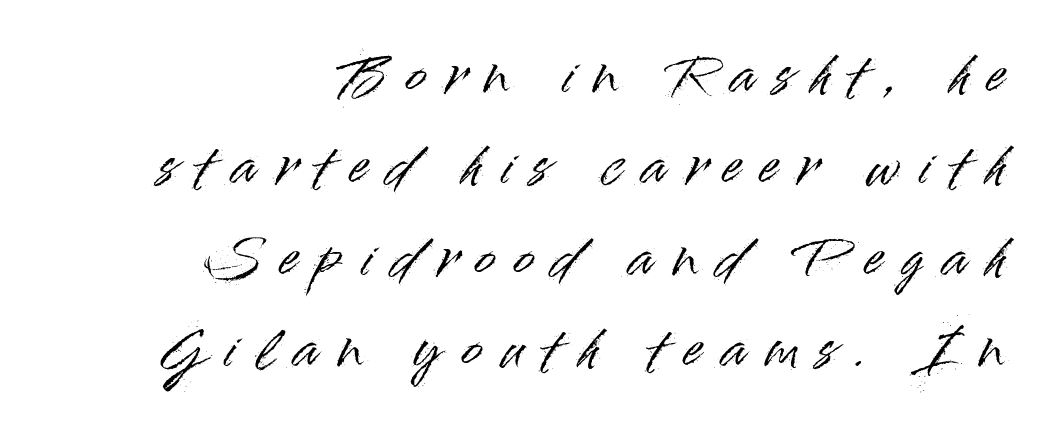
Type style note: lacks serifs. How are the letters spaced? Widely, with obvious added tracking. Lines of text with bare space underneath.
